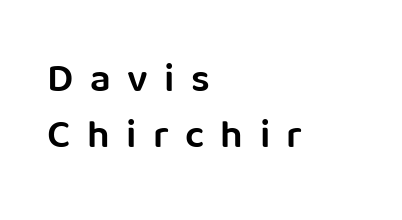
Q: Is the text bold? A: Semi-bold.
Q: Is the text italic (slanted)? A: No, it is upright.
Q: Is the typeface a serif or a sans-serif typeface? A: Sans-serif.
Q: Is the text underlined? A: No.
Q: How is the paragraph aligned? A: Left-aligned.
Q: Is the spacing between letters normal or unusually wide? A: Unusually wide.
Q: Is the spacing between lines tight, normal or loose? A: Normal.
Q: Width (condensed, normal, or wide)? A: Normal.
Q: Stroke contrast? A: Low.
Q: x-height? A: Large.
Q: Monospaced? A: No.
